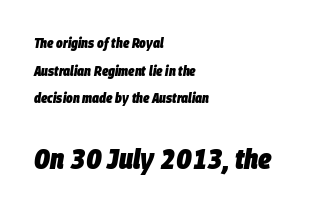
Caption: bold face, heavy strokes. Left-aligned paragraph, ragged on the right. Between these two stacked blocks, the lower one wins on size. Leading is clearly above the norm, producing a sparse column. Glance below the letters and you will spot only blank space. This is oblique type, the kind used for emphasis or titles.
